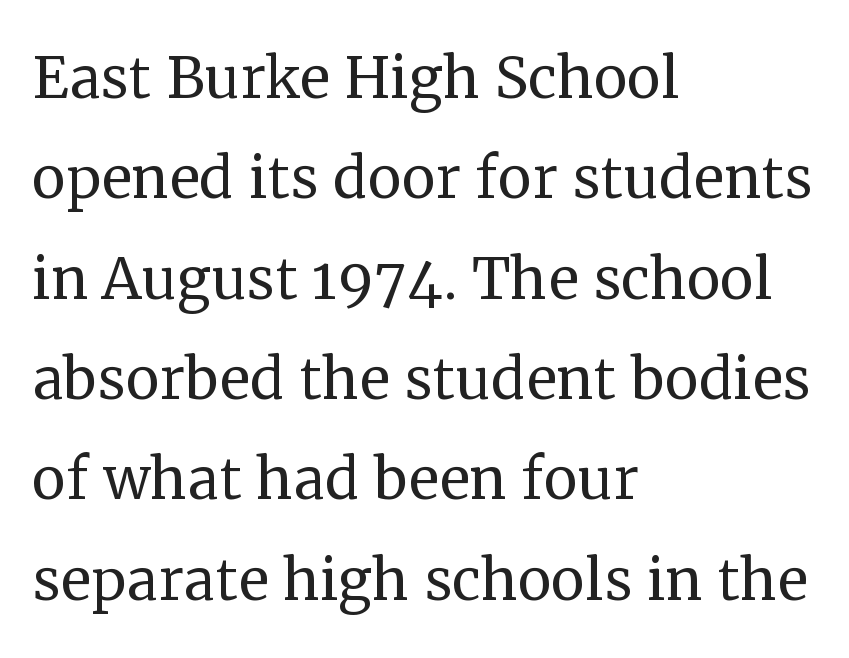
{"serif": "yes", "italic": "no", "bold": "no", "weight": "regular", "width": "normal", "stroke_contrast": "medium", "x_height": "medium", "monospaced": "no", "underline": "no", "align": "left", "line_spacing": "normal", "line_spacing_ratio": 1.32, "letter_spacing": "normal", "letter_spacing_em": 0.0, "glyph_px": 76}
